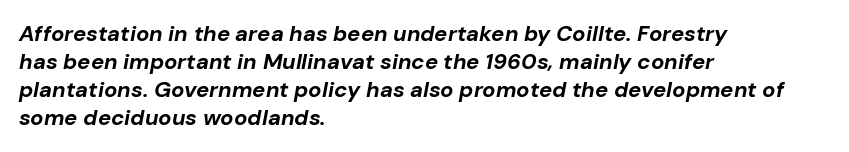
{"italic": "yes", "lean": "right", "slant_degrees": 10, "bold": "yes", "underline": "no", "align": "left", "line_spacing": "normal", "line_spacing_ratio": 1.28, "letter_spacing": "normal", "letter_spacing_em": 0.0, "glyph_px": 22}
